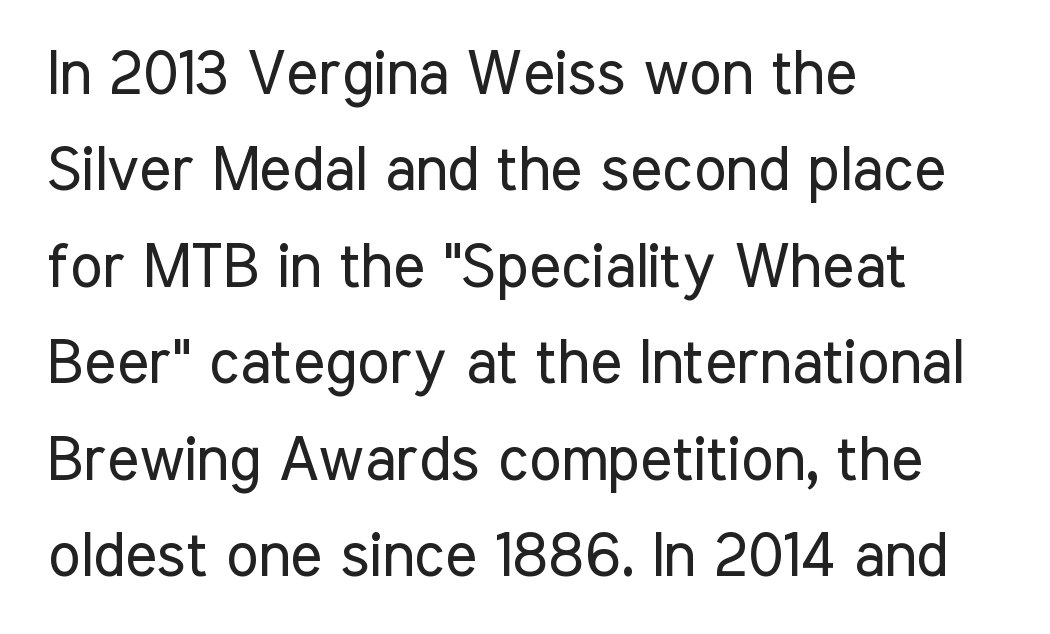
There is no visible air inserted between adjacent glyphs. No extra ink here — the face is not bold. Lines of text with bare space underneath. Each new line begins a customary step beneath the previous one. Varying glyph widths throughout — classic text-font behaviour. The characters display no serif detailing; their extremities are plain.
